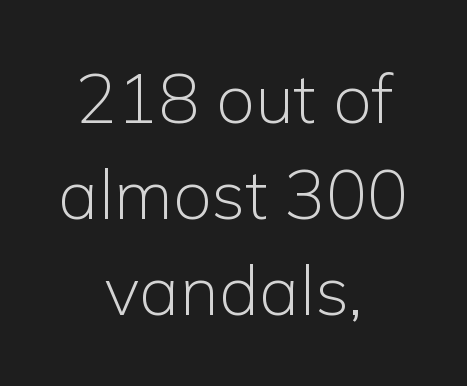
{"serif": "no", "italic": "no", "bold": "no", "weight": "light", "width": "normal", "stroke_contrast": "low", "x_height": "medium", "monospaced": "no", "underline": "no", "align": "center", "line_spacing": "normal", "line_spacing_ratio": 1.39, "letter_spacing": "normal", "letter_spacing_em": 0.0, "glyph_px": 69}
